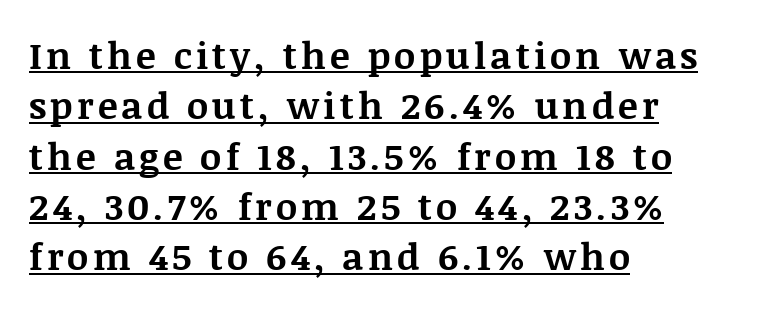
The image shows 37 px bold serif type, upright; set left-aligned, normal line spacing (1.36x), underlined; medium stroke contrast and a large x-height.
